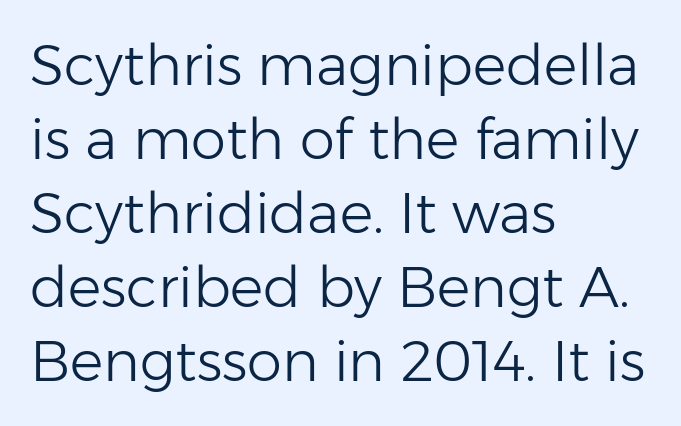
Q: Is the text bold? A: No.
Q: Is the text italic (slanted)? A: No, it is upright.
Q: Is the typeface a serif or a sans-serif typeface? A: Sans-serif.
Q: Is the text underlined? A: No.
Q: How is the paragraph aligned? A: Left-aligned.
Q: Is the spacing between letters normal or unusually wide? A: Normal.
Q: Is the spacing between lines tight, normal or loose? A: Normal.
Q: Width (condensed, normal, or wide)? A: Normal.
Q: Stroke contrast? A: Low.
Q: x-height? A: Medium.
Q: Monospaced? A: No.
